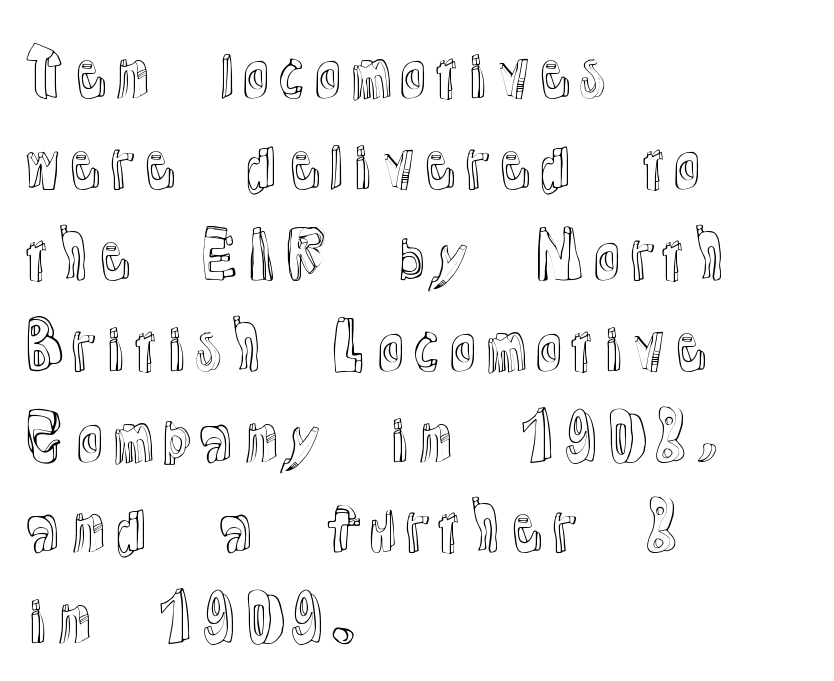
Plain, unruled lines of type. Characters follow at the spacing the type designer built in. The letters advance in unequal steps, a hallmark of proportional type. Italic? Not at all — the glyphs are vertical.
